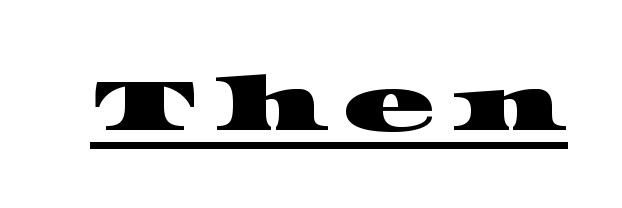
Q: Is the typeface a serif or a sans-serif typeface? A: Serif.
Q: Is the text underlined? A: Yes.
Q: Width (condensed, normal, or wide)? A: Wide.
Q: Stroke contrast? A: High.
Q: x-height? A: Large.
Q: Monospaced? A: No.
